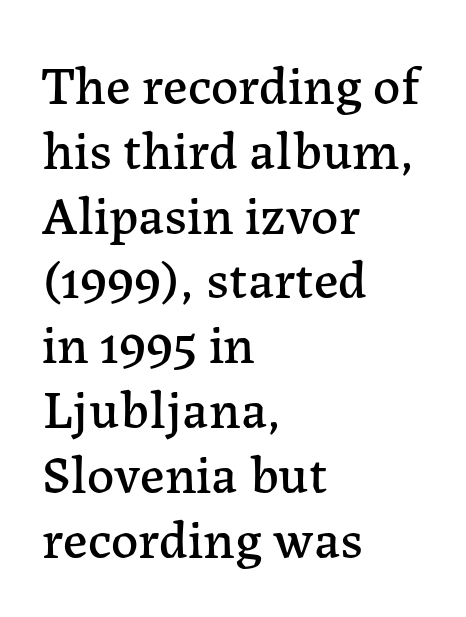
{"serif": "yes", "italic": "no", "width": "normal", "stroke_contrast": "low", "x_height": "medium", "monospaced": "no", "underline": "no", "align": "left", "line_spacing_ratio": 1.2, "letter_spacing": "normal", "letter_spacing_em": 0.0, "glyph_px": 54}
